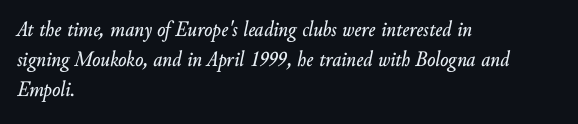
Q: Is the text italic (slanted)? A: Yes, it leans right by about 10 degrees.
Q: Is the text underlined? A: No.
Q: How is the paragraph aligned? A: Left-aligned.
Q: Is the spacing between letters normal or unusually wide? A: Normal.
Q: Is the spacing between lines tight, normal or loose? A: Normal.
